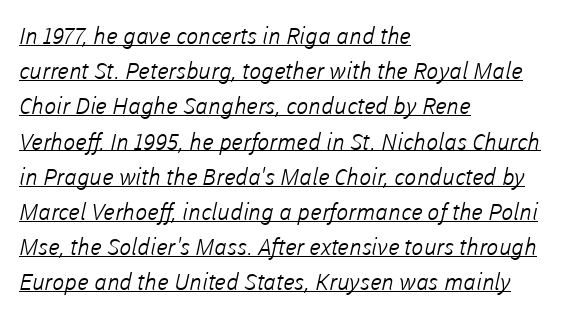
The image shows 23 px text type; set left-aligned, normal line spacing (1.53x), normal letter spacing, underlined.
